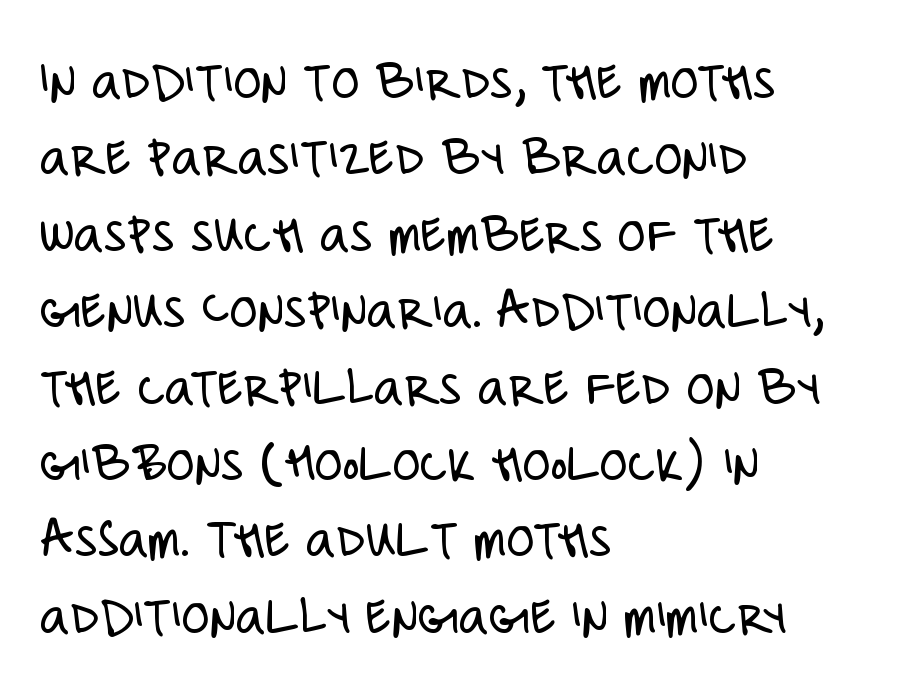
Q: Is the text bold? A: No.
Q: Is the text italic (slanted)? A: No, it is upright.
Q: Is the typeface a serif or a sans-serif typeface? A: Sans-serif.
Q: Is the text underlined? A: No.
Q: How is the paragraph aligned? A: Left-aligned.
Q: Is the spacing between letters normal or unusually wide? A: Normal.
Q: Is the spacing between lines tight, normal or loose? A: Normal.
Q: Width (condensed, normal, or wide)? A: Condensed.
Q: Stroke contrast? A: Low.
Q: x-height? A: Large.
Q: Monospaced? A: No.
